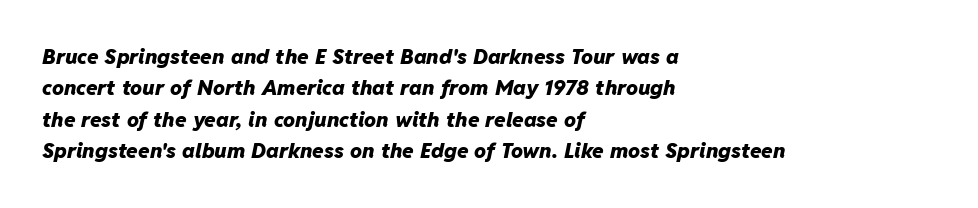
The image shows 21 px bold type, italic (leaning right); set left-aligned, normal line spacing (1.5x), normal letter spacing, not underlined.
